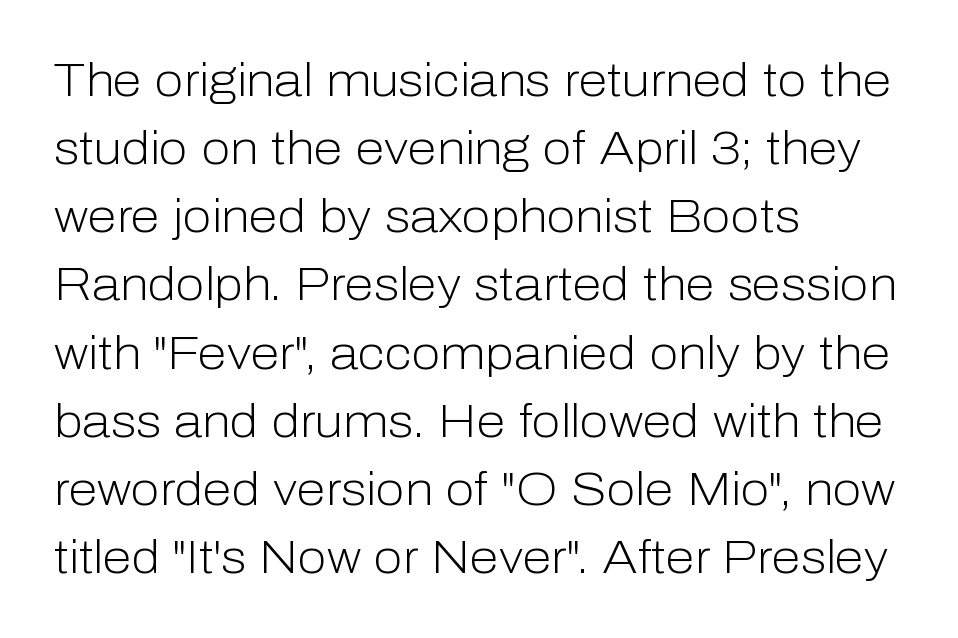
Looks like regular typesetting: each glyph gets only the width it needs. Successive baselines arrive at the customary interval. The passage shown is not bold in any degree. The compositor pushed each line to the left boundary.
